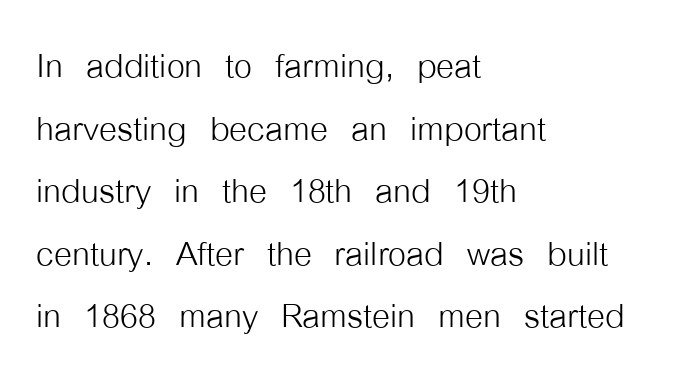
Posture: upright roman. The zone under the glyphs is completely vacant. One-word summary of the alignment: left. Compared with typical paragraphs, the rows here are spaced about the same. Letters have the restrained weight of plain body copy at most. The letterforms sit shoulder to shoulder at normal distance.
